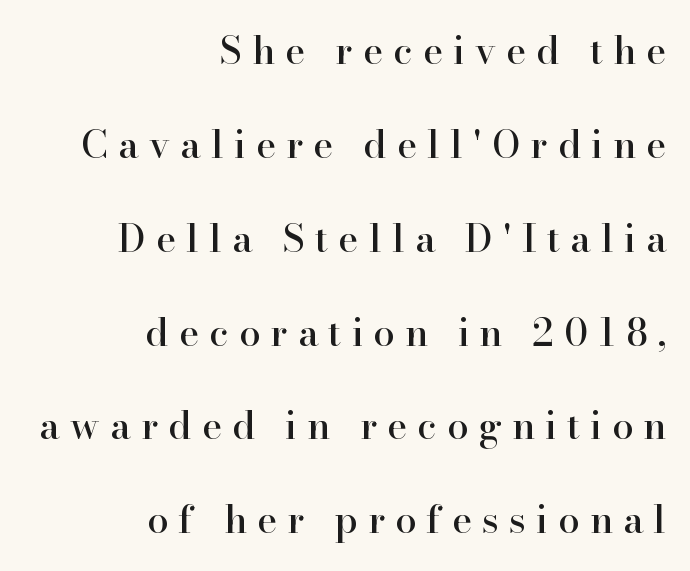
Q: Is the text italic (slanted)? A: No, it is upright.
Q: Is the typeface a serif or a sans-serif typeface? A: Serif.
Q: Is the text underlined? A: No.
Q: How is the paragraph aligned? A: Right-aligned.
Q: Is the spacing between letters normal or unusually wide? A: Unusually wide.
Q: Is the spacing between lines tight, normal or loose? A: Loose.
Q: Width (condensed, normal, or wide)? A: Normal.
Q: Stroke contrast? A: High.
Q: x-height? A: Small.
Q: Monospaced? A: No.
